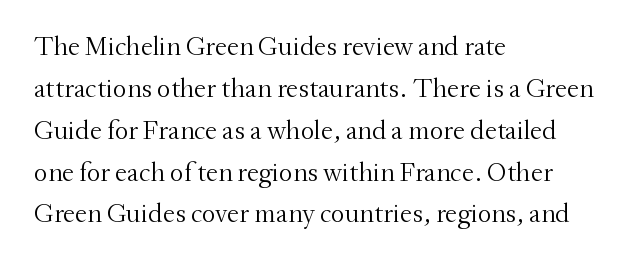
Anything drawn beneath the words? Only blank space. Each word holds together tightly as a unit, with standard inter-letter gaps. Each stroke keeps to a modest, everyday thickness or less. Normally led — the rows are evenly, conventionally spaced. In CSS terms this would be text-align: left. Does the lettering tilt? It doesn't — this is upright.
